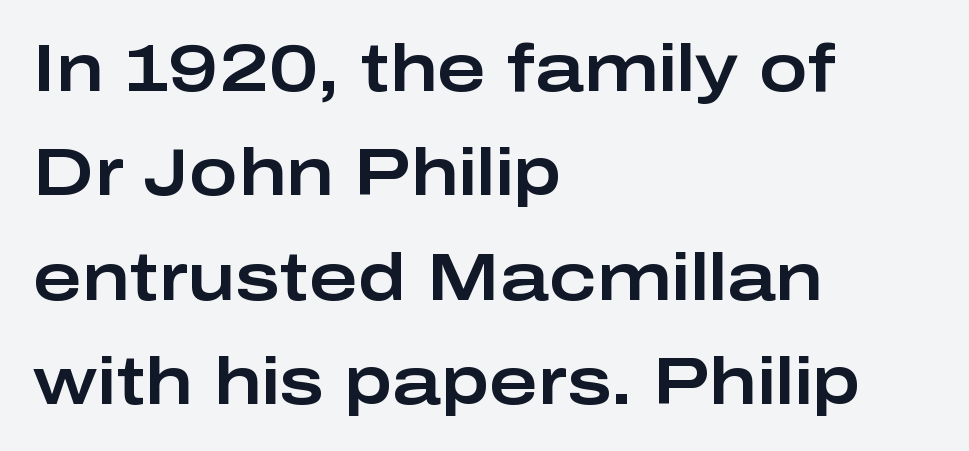
Q: Is the text italic (slanted)? A: No, it is upright.
Q: Is the typeface a serif or a sans-serif typeface? A: Sans-serif.
Q: Is the text underlined? A: No.
Q: How is the paragraph aligned? A: Left-aligned.
Q: Is the spacing between letters normal or unusually wide? A: Normal.
Q: Is the spacing between lines tight, normal or loose? A: Normal.
Q: Width (condensed, normal, or wide)? A: Wide.
Q: Stroke contrast? A: Low.
Q: x-height? A: Medium.
Q: Monospaced? A: No.
